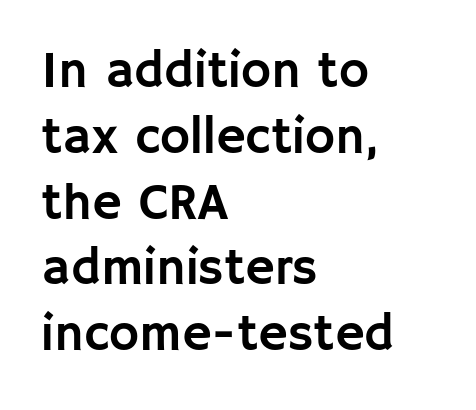
The face used here is proportionally spaced, like ordinary book or web type. The zone under the glyphs is completely vacant. Typographically, this falls in the sans-serif category. Designer's note — italics off, roman on. Tracking value appears to be zero — textbook default spacing. Students, observe: this is what conventionally led text looks like.
